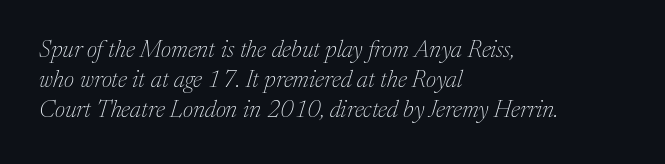
The letters sit at their default tracking, neither squeezed nor spread. Designer's note — italics engaged. The face looks like a standard text weight, possibly lighter. Is the block centered? No — it sits flush against the left margin. Leading matches the norm, producing a regular column. Honestly, there is no underline to notice here at all.
